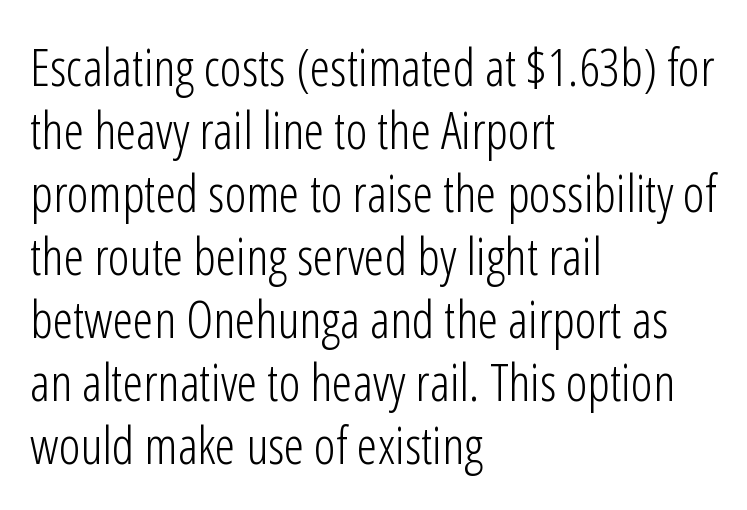
Q: Is the text bold? A: No.
Q: Is the text italic (slanted)? A: No, it is upright.
Q: Is the typeface a serif or a sans-serif typeface? A: Sans-serif.
Q: Is the text underlined? A: No.
Q: How is the paragraph aligned? A: Left-aligned.
Q: Is the spacing between letters normal or unusually wide? A: Normal.
Q: Width (condensed, normal, or wide)? A: Condensed.
Q: Stroke contrast? A: Low.
Q: x-height? A: Medium.
Q: Monospaced? A: No.
